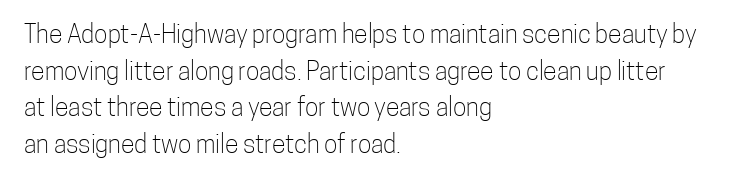
The image shows 25 px text type, upright; set left-aligned, normal line spacing (1.47x), normal letter spacing, not underlined.
